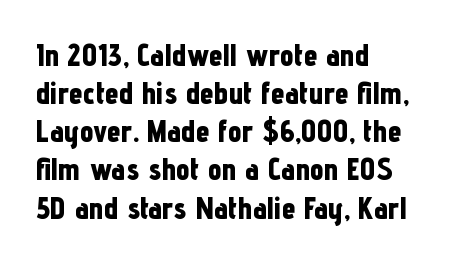
The letters advance in unequal steps, a hallmark of proportional type. The setting favours the left margin, as ordinary paragraphs usually do. Type without underlining. Observe the absence of serifs on each vertical stroke in this sample. The letters sit at their default tracking, neither squeezed nor spread.
